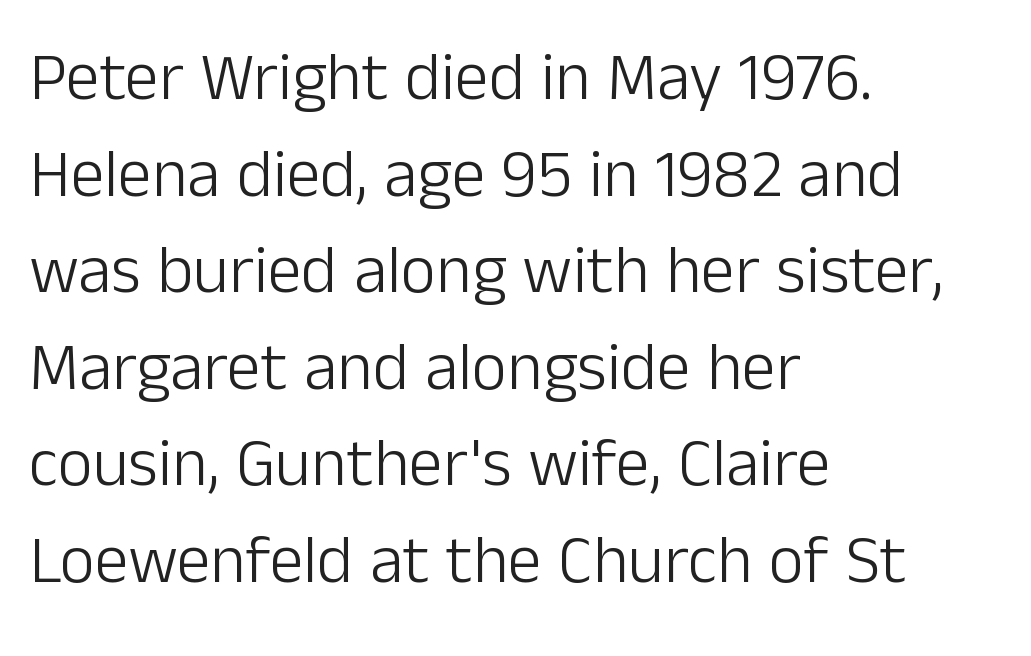
Q: Is the text bold? A: No.
Q: Is the text italic (slanted)? A: No, it is upright.
Q: Is the typeface a serif or a sans-serif typeface? A: Sans-serif.
Q: Is the text underlined? A: No.
Q: How is the paragraph aligned? A: Left-aligned.
Q: Is the spacing between letters normal or unusually wide? A: Normal.
Q: Is the spacing between lines tight, normal or loose? A: Normal.
Q: Width (condensed, normal, or wide)? A: Normal.
Q: Stroke contrast? A: Low.
Q: x-height? A: Medium.
Q: Monospaced? A: No.
